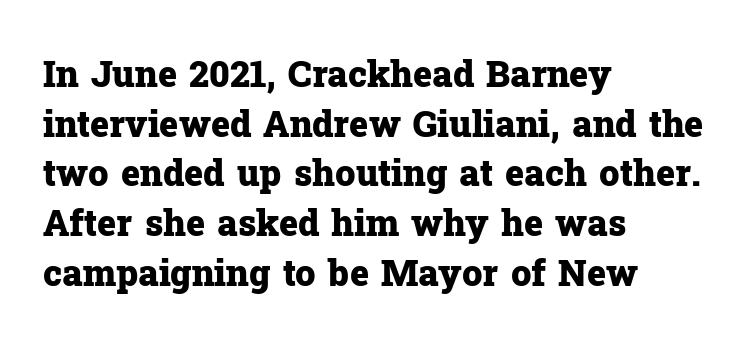
Q: Is the text bold? A: Yes.
Q: Is the text italic (slanted)? A: No, it is upright.
Q: Is the typeface a serif or a sans-serif typeface? A: Serif.
Q: Is the text underlined? A: No.
Q: How is the paragraph aligned? A: Left-aligned.
Q: Is the spacing between letters normal or unusually wide? A: Normal.
Q: Is the spacing between lines tight, normal or loose? A: Normal.
Q: Width (condensed, normal, or wide)? A: Normal.
Q: Stroke contrast? A: Low.
Q: x-height? A: Medium.
Q: Monospaced? A: No.
